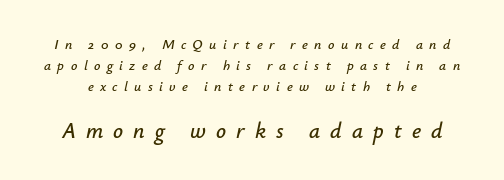
{"italic": "yes", "lean": "right", "slant_degrees": 12, "underline": "no", "line_spacing": "normal", "line_spacing_ratio": 1.49, "letter_spacing": "wide", "letter_spacing_em": 0.46, "larger_block": "second", "size_ratio": 1.57, "glyph_px": 22}
